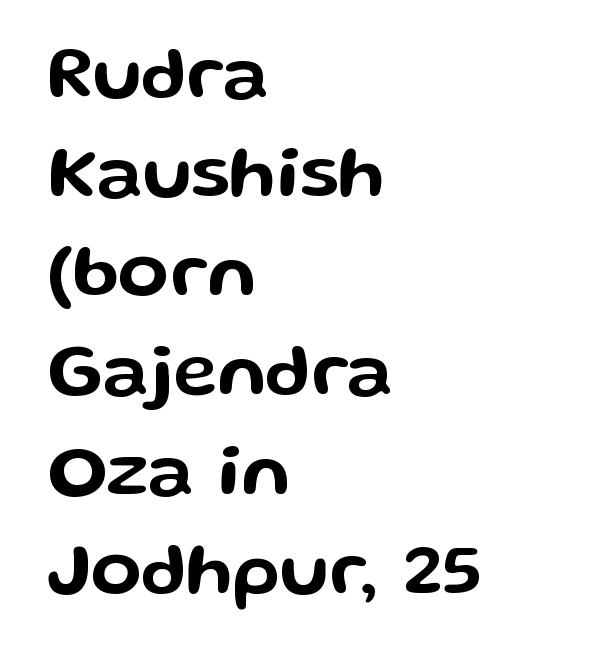
{"serif": "no", "italic": "no", "width": "wide", "stroke_contrast": "low", "x_height": "medium", "monospaced": "no", "underline": "no", "align": "left", "line_spacing": "normal", "line_spacing_ratio": 1.34, "letter_spacing": "normal", "letter_spacing_em": 0.0, "glyph_px": 74}
